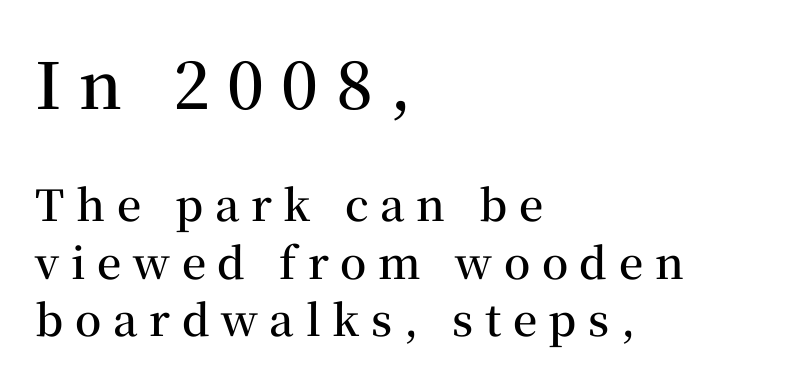
Q: Is the text bold? A: Semi-bold.
Q: Is the text italic (slanted)? A: No, it is upright.
Q: Is the typeface a serif or a sans-serif typeface? A: Serif.
Q: Is the text underlined? A: No.
Q: How is the paragraph aligned? A: Left-aligned.
Q: Is the spacing between letters normal or unusually wide? A: Unusually wide.
Q: Is the spacing between lines tight, normal or loose? A: Normal.
Q: Which block of text is set in a larger size, the first (top) or the second (bottom)? A: The first (top) one.
Q: Width (condensed, normal, or wide)? A: Normal.
Q: Stroke contrast? A: Medium.
Q: x-height? A: Medium.
Q: Monospaced? A: No.
